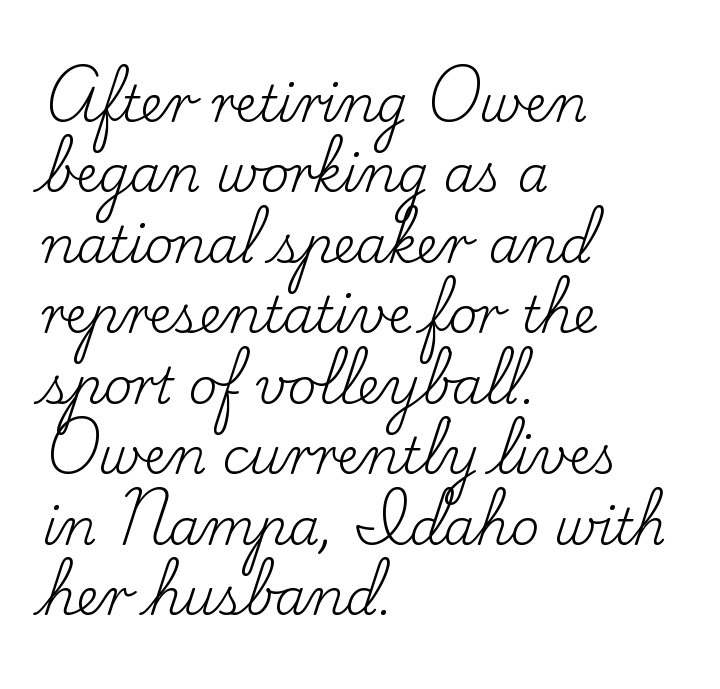
Q: Is the text bold? A: No.
Q: Is the text italic (slanted)? A: Yes.
Q: Is the typeface a serif or a sans-serif typeface? A: Serif.
Q: Is the text underlined? A: No.
Q: How is the paragraph aligned? A: Left-aligned.
Q: Is the spacing between letters normal or unusually wide? A: Normal.
Q: Is the spacing between lines tight, normal or loose? A: Normal.
Q: Width (condensed, normal, or wide)? A: Normal.
Q: Stroke contrast? A: Low.
Q: x-height? A: Small.
Q: Monospaced? A: No.
